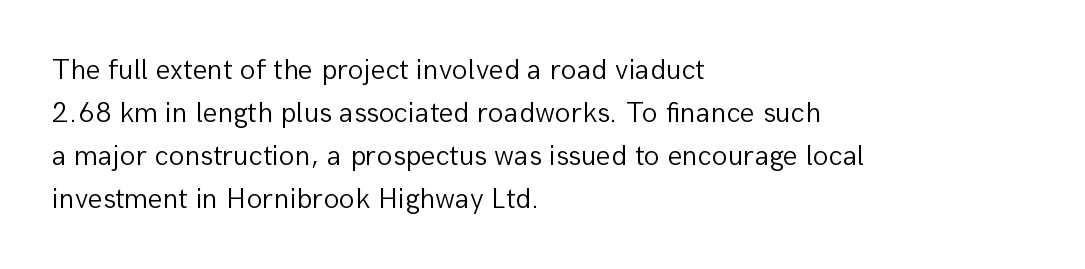
Q: Is the text bold? A: No.
Q: Is the text italic (slanted)? A: No, it is upright.
Q: Is the typeface a serif or a sans-serif typeface? A: Sans-serif.
Q: Is the text underlined? A: No.
Q: How is the paragraph aligned? A: Left-aligned.
Q: Is the spacing between letters normal or unusually wide? A: Normal.
Q: Is the spacing between lines tight, normal or loose? A: Normal.
Q: Width (condensed, normal, or wide)? A: Normal.
Q: Stroke contrast? A: Low.
Q: x-height? A: Medium.
Q: Monospaced? A: No.
